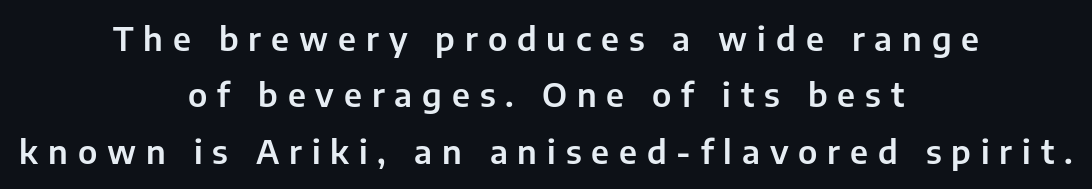
Q: Is the text italic (slanted)? A: No, it is upright.
Q: Is the typeface a serif or a sans-serif typeface? A: Sans-serif.
Q: Is the text underlined? A: No.
Q: How is the paragraph aligned? A: Centered.
Q: Is the spacing between letters normal or unusually wide? A: Unusually wide.
Q: Width (condensed, normal, or wide)? A: Normal.
Q: Stroke contrast? A: Low.
Q: x-height? A: Medium.
Q: Monospaced? A: No.
